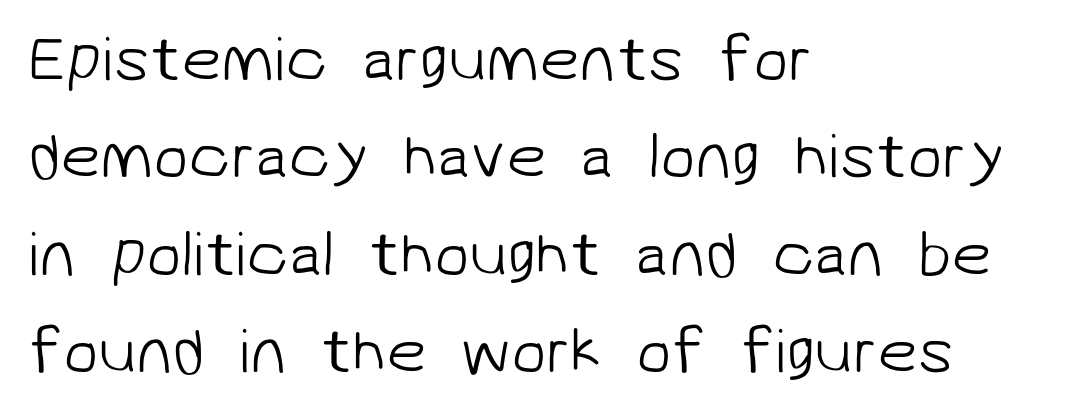
Q: Is the text bold? A: No.
Q: Is the typeface a serif or a sans-serif typeface? A: Sans-serif.
Q: Is the text underlined? A: No.
Q: How is the paragraph aligned? A: Left-aligned.
Q: Is the spacing between letters normal or unusually wide? A: Normal.
Q: Is the spacing between lines tight, normal or loose? A: Normal.
Q: Width (condensed, normal, or wide)? A: Normal.
Q: Stroke contrast? A: Low.
Q: x-height? A: Medium.
Q: Monospaced? A: No.
